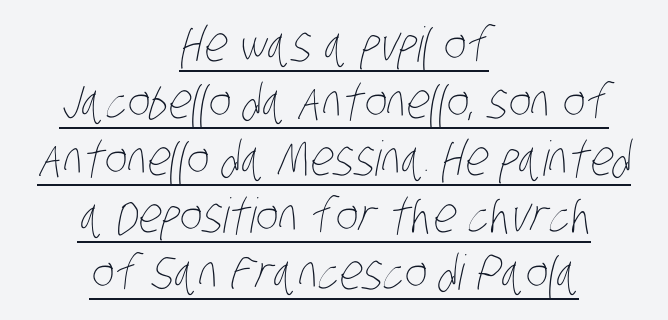
The image shows 48 px thin, condensed type; set centered, line spacing 1.19x, normal letter spacing, underlined; low stroke contrast and a large x-height.
